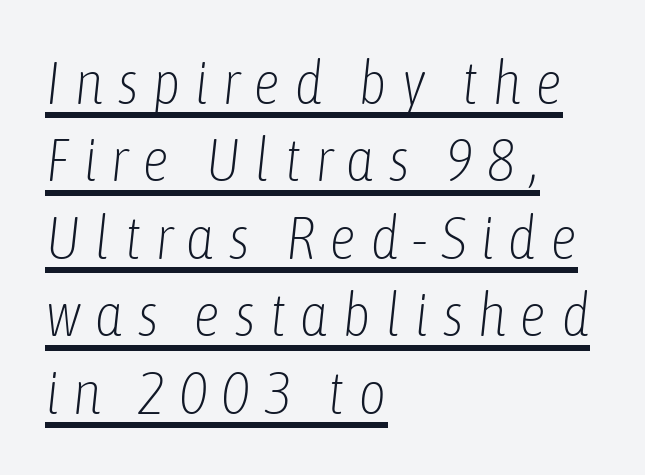
Q: Is the text bold? A: No.
Q: Is the text italic (slanted)? A: Yes, it leans right by about 6 degrees.
Q: Is the text underlined? A: Yes.
Q: How is the paragraph aligned? A: Left-aligned.
Q: Is the spacing between letters normal or unusually wide? A: Unusually wide.
Q: Is the spacing between lines tight, normal or loose? A: Normal.
Q: Width (condensed, normal, or wide)? A: Condensed.
Q: Stroke contrast? A: Low.
Q: x-height? A: Medium.
Q: Monospaced? A: No.
